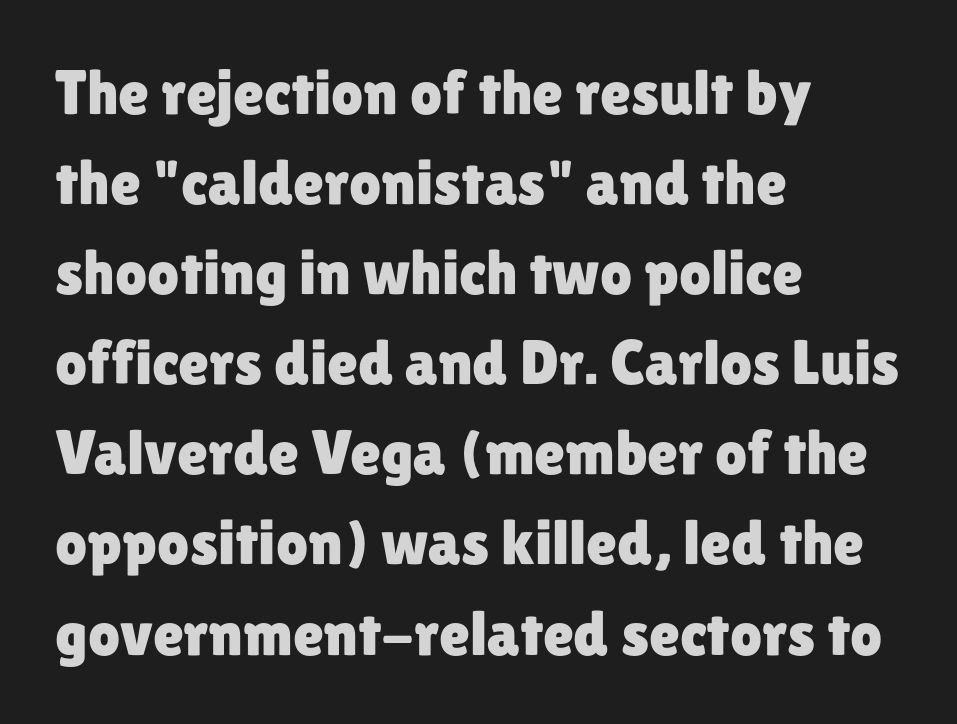
{"serif": "no", "italic": "no", "width": "normal", "stroke_contrast": "low", "x_height": "medium", "monospaced": "no", "underline": "no", "align": "left", "line_spacing": "normal", "line_spacing_ratio": 1.43, "letter_spacing": "normal", "letter_spacing_em": 0.0, "glyph_px": 63}
